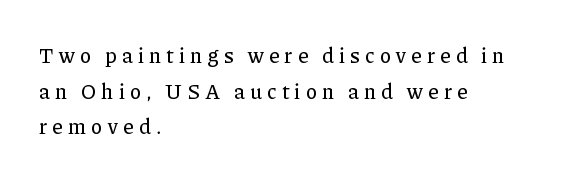
Q: Is the text italic (slanted)? A: No, it is upright.
Q: Is the text underlined? A: No.
Q: How is the paragraph aligned? A: Left-aligned.
Q: Is the spacing between letters normal or unusually wide? A: Unusually wide.
Q: Is the spacing between lines tight, normal or loose? A: Normal.
